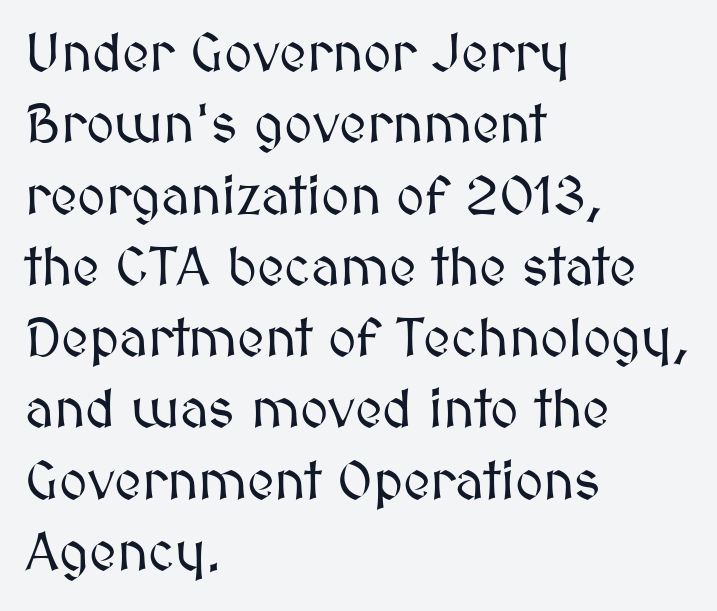
{"italic": "no", "width": "normal", "stroke_contrast": "medium", "x_height": "medium", "monospaced": "no", "underline": "no", "align": "left", "line_spacing": "normal", "line_spacing_ratio": 1.32, "letter_spacing": "normal", "letter_spacing_em": 0.0, "glyph_px": 54}
